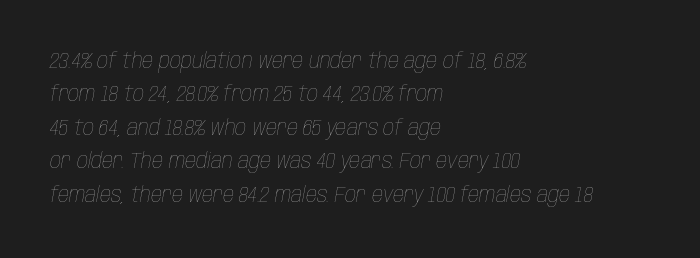
Q: Is the text bold? A: No.
Q: Is the text italic (slanted)? A: Yes, it leans right by about 10 degrees.
Q: Is the text underlined? A: No.
Q: How is the paragraph aligned? A: Left-aligned.
Q: Is the spacing between letters normal or unusually wide? A: Normal.
Q: Is the spacing between lines tight, normal or loose? A: Normal.
